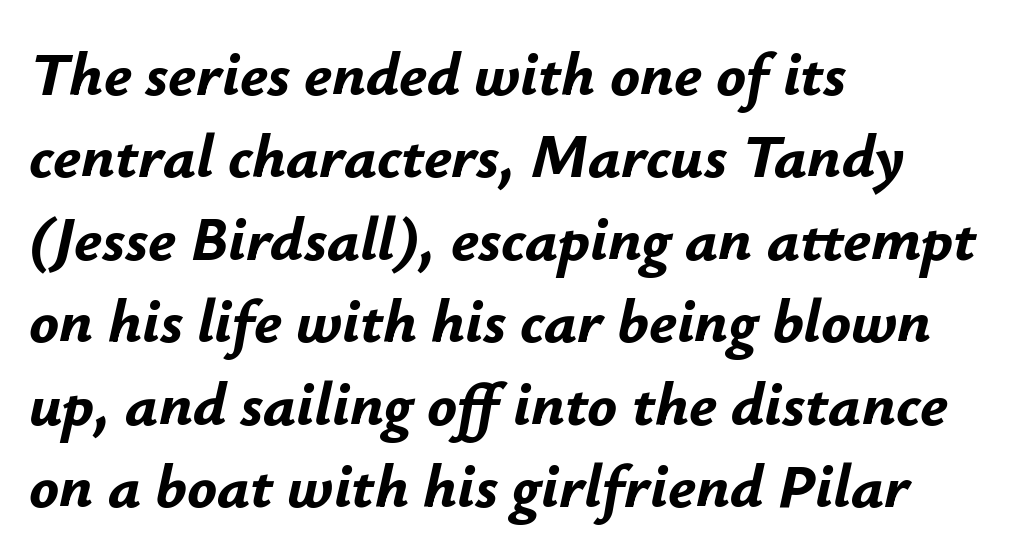
The vertical gap from one line to the next is medium. Each letter keeps its own natural width here, so spacing adapts to shape. Line starts are locked; line ends wander. Default kerning and tracking; the words read as compact shapes. The specimen omits any rule beneath the text block's lines.
